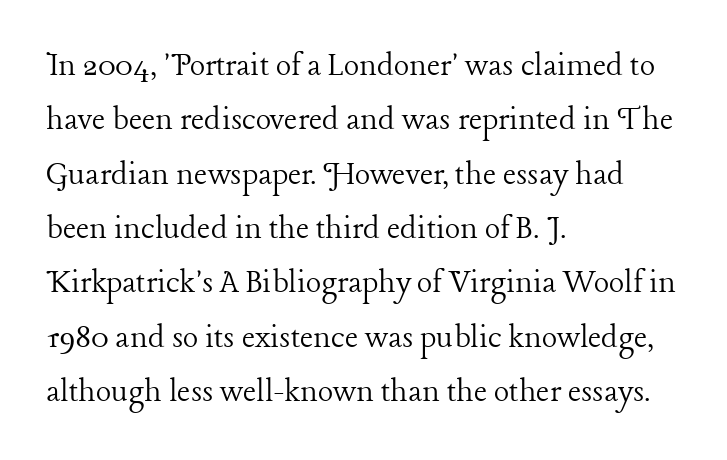
The image shows 36 px light serif type, upright; set left-aligned, normal line spacing (1.51x), normal letter spacing, not underlined; low stroke contrast and a medium x-height.
